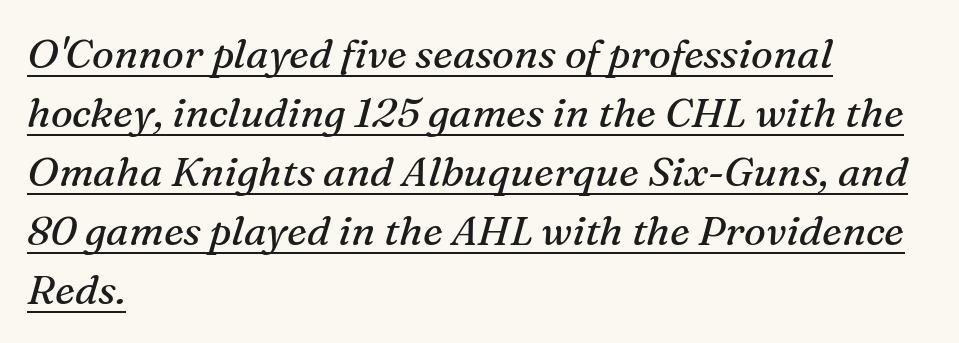
Q: Is the text bold? A: No.
Q: Is the text italic (slanted)? A: Yes, it leans right by about 16 degrees.
Q: Is the typeface a serif or a sans-serif typeface? A: Serif.
Q: Is the text underlined? A: Yes.
Q: How is the paragraph aligned? A: Left-aligned.
Q: Is the spacing between letters normal or unusually wide? A: Normal.
Q: Is the spacing between lines tight, normal or loose? A: Normal.
Q: Width (condensed, normal, or wide)? A: Normal.
Q: Stroke contrast? A: Medium.
Q: x-height? A: Medium.
Q: Monospaced? A: No.
